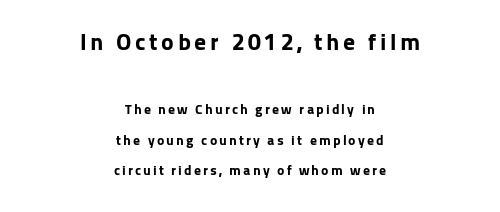
The image shows 24 px bold type, upright; set centered, loose line spacing (2.17x), not underlined; the first (top) block is 1.71x larger.
